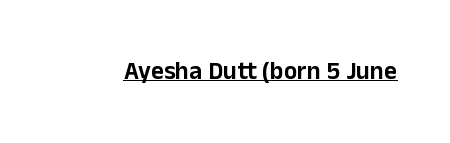
The image shows 25 px text type, upright; set normal letter spacing, underlined.
